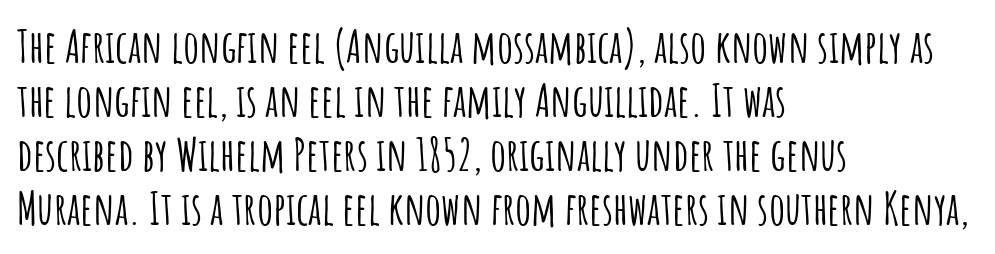
Q: Is the text italic (slanted)? A: No, it is upright.
Q: Is the typeface a serif or a sans-serif typeface? A: Sans-serif.
Q: Is the text underlined? A: No.
Q: How is the paragraph aligned? A: Left-aligned.
Q: Is the spacing between letters normal or unusually wide? A: Normal.
Q: Width (condensed, normal, or wide)? A: Condensed.
Q: Stroke contrast? A: Low.
Q: x-height? A: Large.
Q: Monospaced? A: No.
